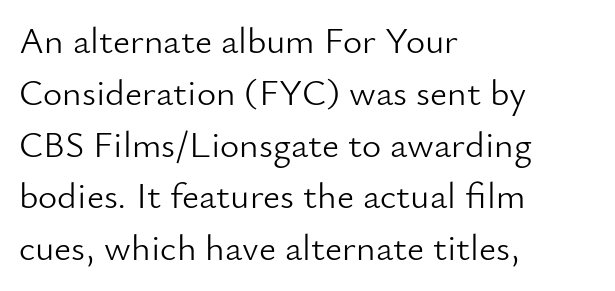
Q: Is the text bold? A: No.
Q: Is the text italic (slanted)? A: No, it is upright.
Q: Is the typeface a serif or a sans-serif typeface? A: Sans-serif.
Q: Is the text underlined? A: No.
Q: How is the paragraph aligned? A: Left-aligned.
Q: Is the spacing between letters normal or unusually wide? A: Normal.
Q: Is the spacing between lines tight, normal or loose? A: Normal.
Q: Width (condensed, normal, or wide)? A: Normal.
Q: Stroke contrast? A: Low.
Q: x-height? A: Small.
Q: Monospaced? A: No.
